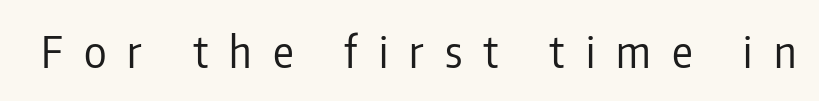
The image shows 43 px regular-weight, condensed sans-serif type, upright; set unusually wide letter spacing (+0.49 em), not underlined; low stroke contrast and a medium x-height.
